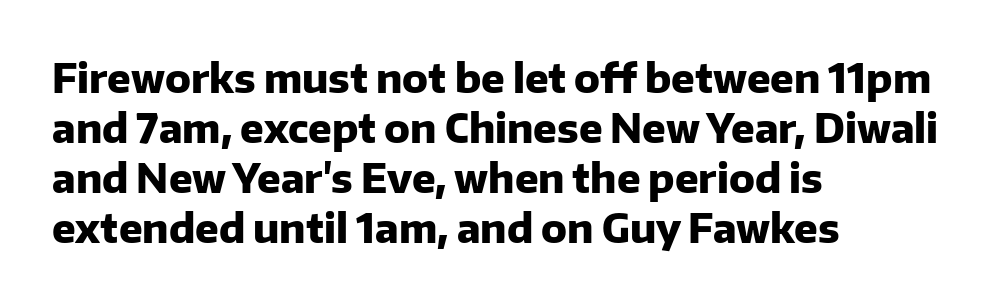
Q: Is the text bold? A: Yes.
Q: Is the text italic (slanted)? A: No, it is upright.
Q: Is the typeface a serif or a sans-serif typeface? A: Sans-serif.
Q: Is the text underlined? A: No.
Q: How is the paragraph aligned? A: Left-aligned.
Q: Is the spacing between letters normal or unusually wide? A: Normal.
Q: Is the spacing between lines tight, normal or loose? A: Normal.
Q: Width (condensed, normal, or wide)? A: Normal.
Q: Stroke contrast? A: Low.
Q: x-height? A: Medium.
Q: Monospaced? A: No.
